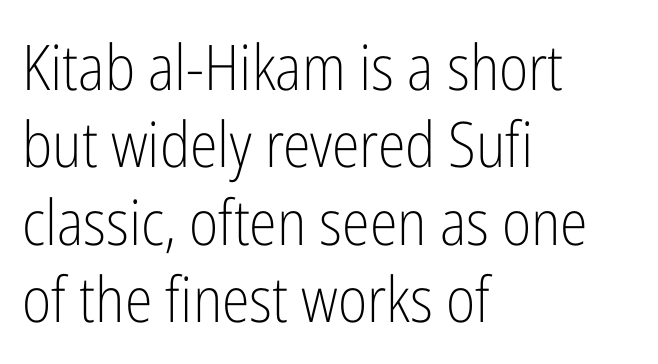
These lines are rendered in a variable-pitch font. Designer's note — italics off, roman on. The rendering anchors every line to the left-hand side. Clear beneath every line of the passage. The letters look calm and open, with moderate or lighter stems.
